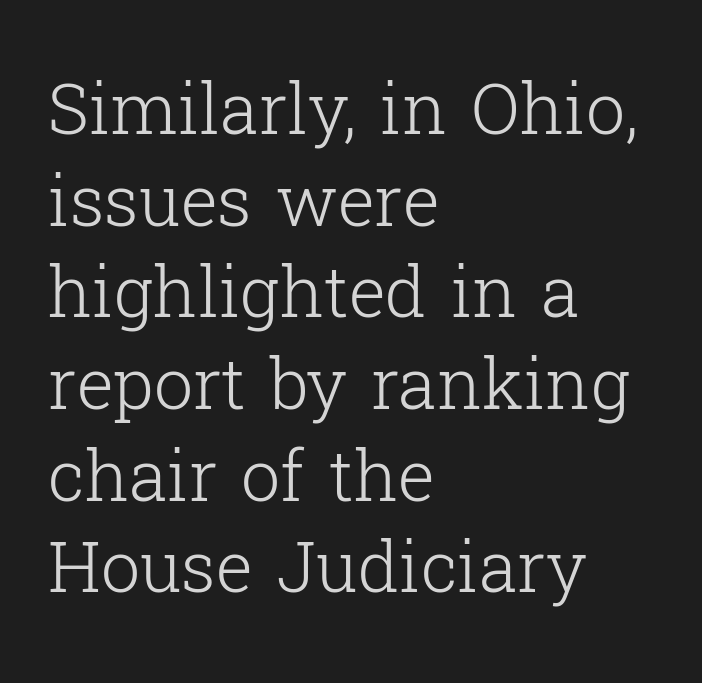
Note: serifs present on the glyphs. Quick note: interline space is typical. Letters rest on an invisible, unmarked baseline. Is the block centered? No — it sits flush against the left margin.
